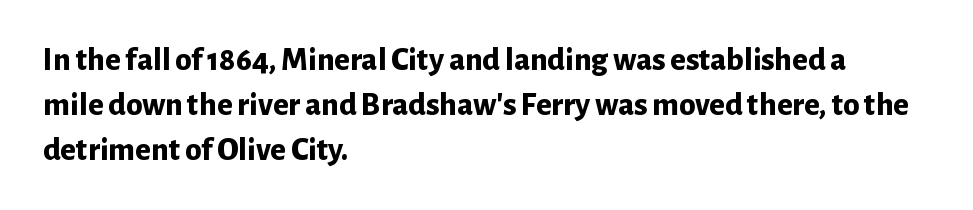
The image shows 33 px bold sans-serif type, upright; set left-aligned, normal line spacing (1.36x), normal letter spacing, not underlined; low stroke contrast and a medium x-height.
